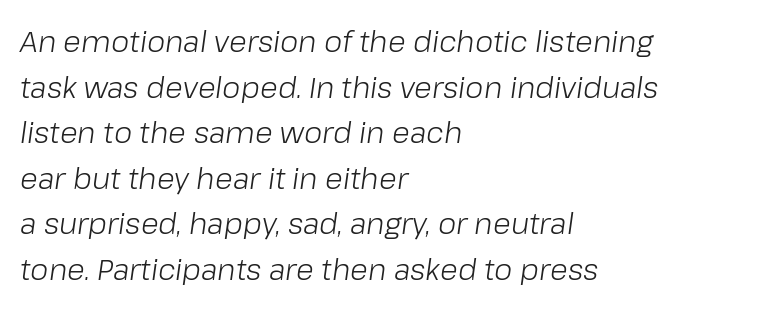
{"italic": "yes", "lean": "right", "slant_degrees": 8, "bold": "no", "weight": "light", "width": "normal", "stroke_contrast": "low", "x_height": "medium", "monospaced": "no", "underline": "no", "align": "left", "line_spacing": "normal", "line_spacing_ratio": 1.57, "letter_spacing": "normal", "letter_spacing_em": 0.0, "glyph_px": 29}
